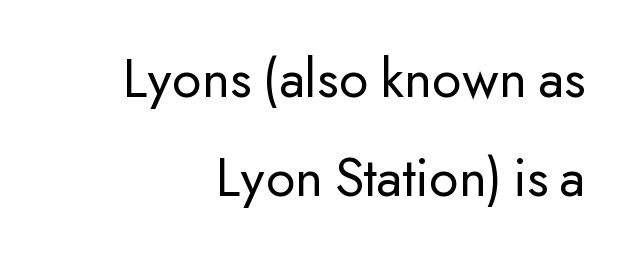
{"serif": "no", "italic": "no", "bold": "no", "weight": "regular", "width": "normal", "stroke_contrast": "low", "x_height": "small", "monospaced": "no", "underline": "no", "align": "right", "line_spacing_ratio": 1.74, "letter_spacing": "normal", "letter_spacing_em": 0.0, "glyph_px": 57}
